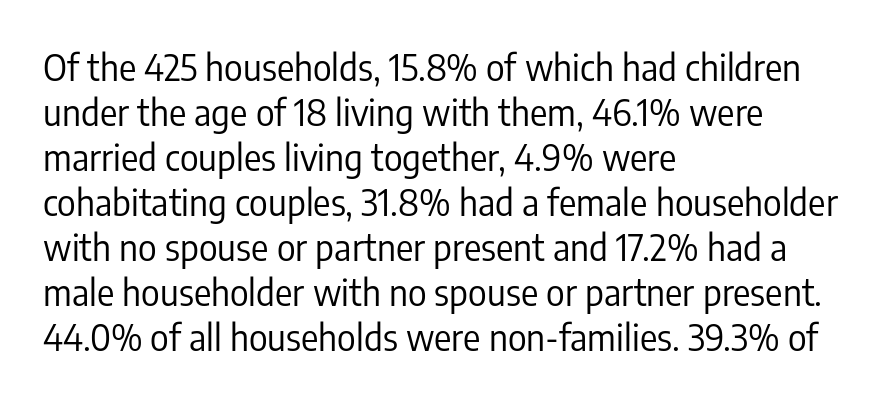
The image shows 36 px regular-weight, condensed sans-serif type, upright; set left-aligned, normal line spacing (1.25x), normal letter spacing, not underlined; low stroke contrast and a medium x-height.
